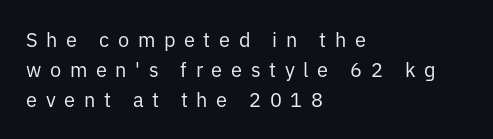
Q: Is the text bold? A: No.
Q: Is the text italic (slanted)? A: No, it is upright.
Q: Is the text underlined? A: No.
Q: How is the paragraph aligned? A: Left-aligned.
Q: Is the spacing between letters normal or unusually wide? A: Unusually wide.
Q: Is the spacing between lines tight, normal or loose? A: Normal.
